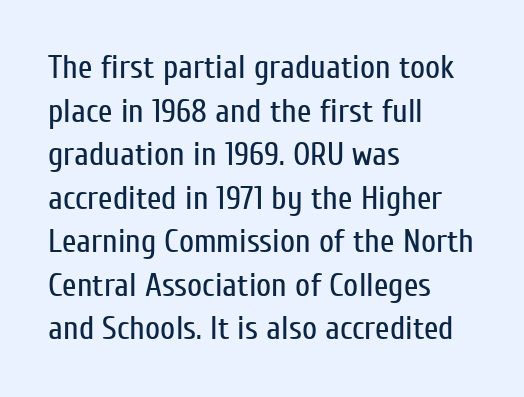
The image shows 33 px regular-weight, condensed sans-serif type, upright; set left-aligned, normal line spacing (1.32x), normal letter spacing, not underlined; low stroke contrast and a medium x-height.
